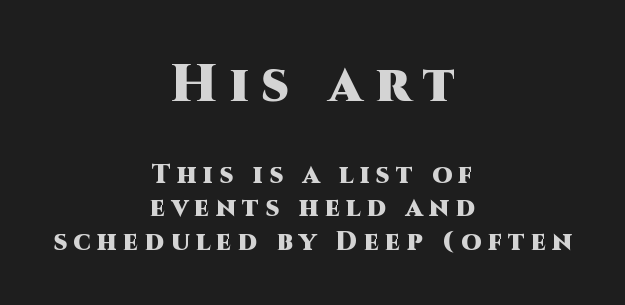
The image shows 52 px heavy sans-serif type, upright; set centered, normal line spacing (1.28x), unusually wide letter spacing (+0.25 em), not underlined; the first (top) block is 2.0x larger; high stroke contrast and a large x-height.
